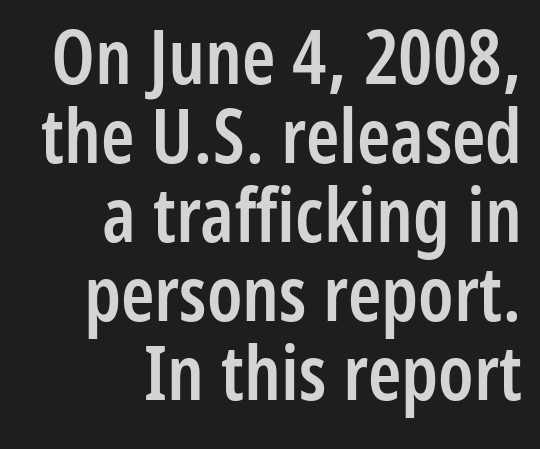
Q: Is the text bold? A: Semi-bold.
Q: Is the text italic (slanted)? A: No, it is upright.
Q: Is the typeface a serif or a sans-serif typeface? A: Sans-serif.
Q: Is the text underlined? A: No.
Q: How is the paragraph aligned? A: Right-aligned.
Q: Is the spacing between letters normal or unusually wide? A: Normal.
Q: Is the spacing between lines tight, normal or loose? A: Tight.
Q: Width (condensed, normal, or wide)? A: Condensed.
Q: Stroke contrast? A: Low.
Q: x-height? A: Medium.
Q: Monospaced? A: No.
